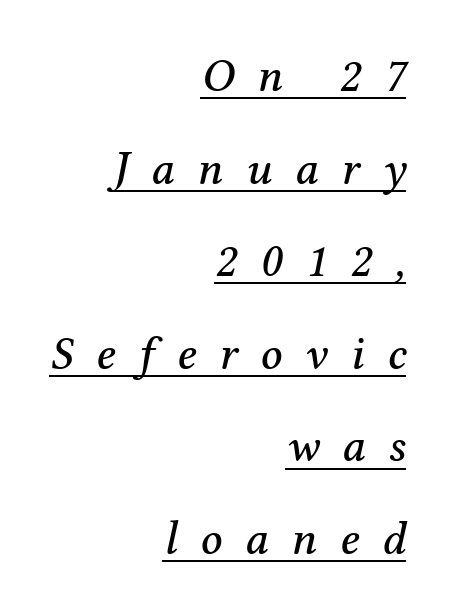
Do the characters align in a grid? No, the font is proportional. The lines in this sample share a right terminus and differ only in where they begin. You could fit nearly another row in the gap between these rows. Regarding serifs, this sample has them.
